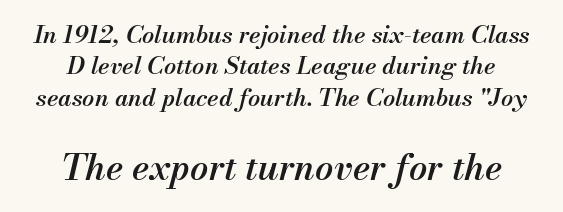
Q: Is the text bold? A: Semi-bold.
Q: Is the text italic (slanted)? A: Yes, it leans right by about 13 degrees.
Q: Is the text underlined? A: No.
Q: How is the paragraph aligned? A: Centered.
Q: Is the spacing between letters normal or unusually wide? A: Normal.
Q: Is the spacing between lines tight, normal or loose? A: Normal.
Q: Which block of text is set in a larger size, the first (top) or the second (bottom)? A: The second (bottom) one.
Q: Width (condensed, normal, or wide)? A: Normal.
Q: Stroke contrast? A: Medium.
Q: x-height? A: Small.
Q: Monospaced? A: No.
